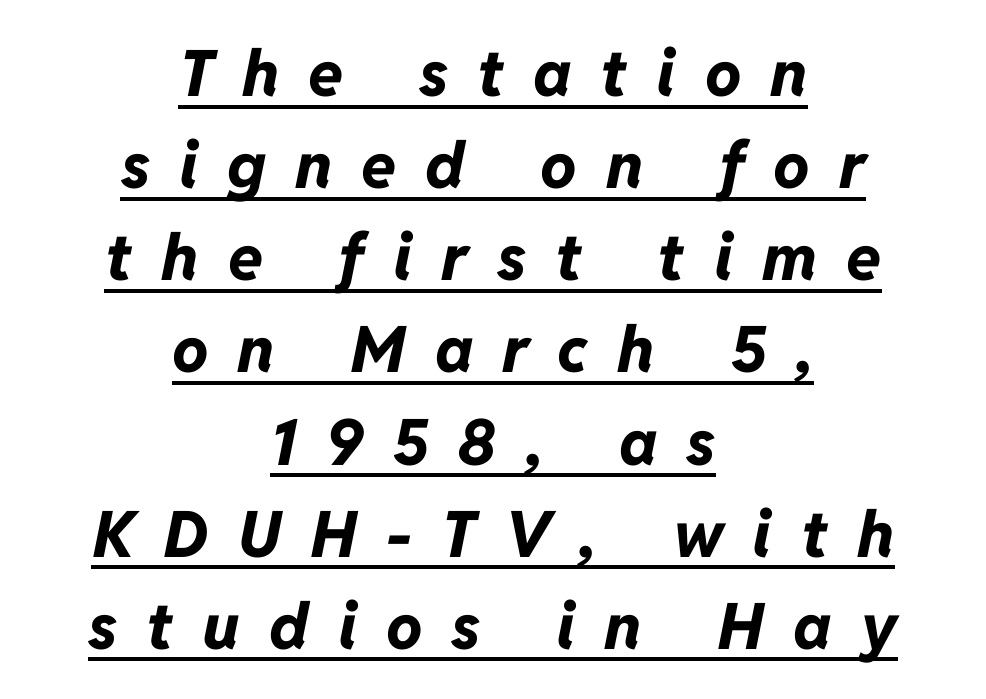
The image shows 64 px bold type, italic (leaning right); set centered, normal line spacing (1.44x), unusually wide letter spacing (+0.45 em), underlined; low stroke contrast and a medium x-height.
